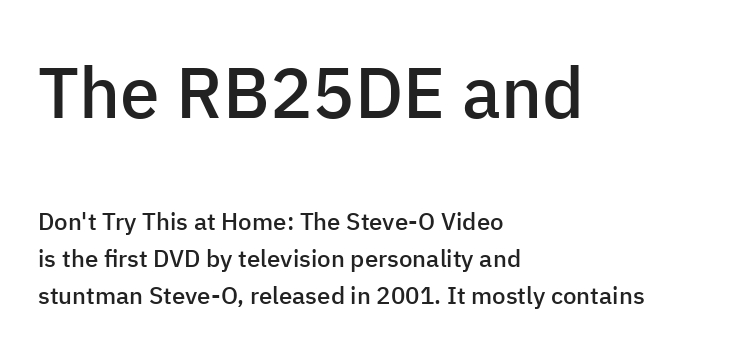
Q: Is the text bold? A: Semi-bold.
Q: Is the text italic (slanted)? A: No, it is upright.
Q: Is the typeface a serif or a sans-serif typeface? A: Sans-serif.
Q: Is the text underlined? A: No.
Q: How is the paragraph aligned? A: Left-aligned.
Q: Is the spacing between letters normal or unusually wide? A: Normal.
Q: Is the spacing between lines tight, normal or loose? A: Normal.
Q: Which block of text is set in a larger size, the first (top) or the second (bottom)? A: The first (top) one.
Q: Width (condensed, normal, or wide)? A: Normal.
Q: Stroke contrast? A: Low.
Q: x-height? A: Medium.
Q: Monospaced? A: No.
